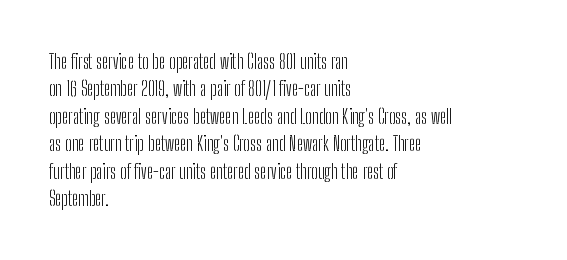
Caption: standard tracking, unaltered. Alignment: flush left. Line spacing here is normal. Weight: not bold — regular or lighter.
